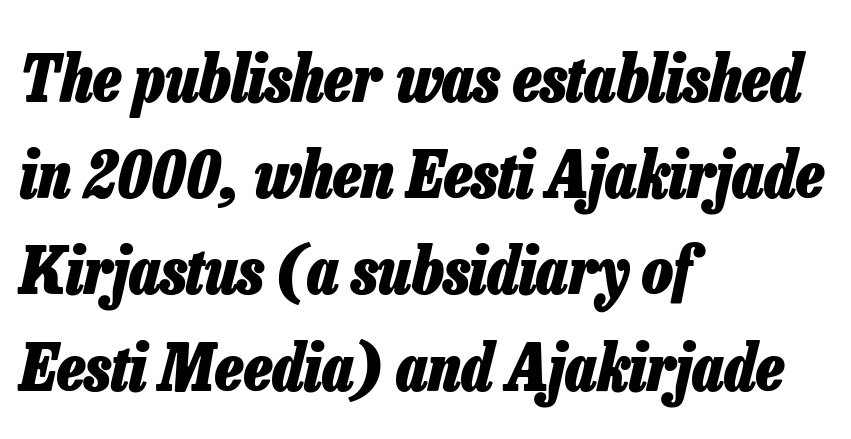
Looking at the ascenders, they clearly lean. Here the designer chose a conventional face with non-uniform glyph widths. Chunky letters — that's bold for sure. You could call the tracking neutral — neither tight nor loose. The rows are spaced the way most documents space them. The specimen omits any rule beneath the text block's lines.
